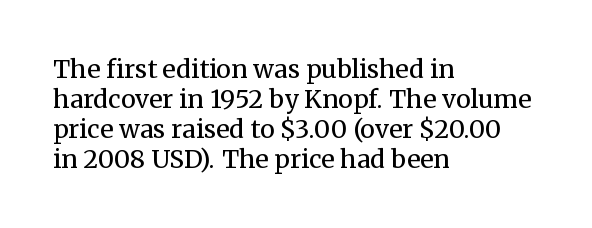
The image shows 25 px text type, upright; set left-aligned, line spacing 1.2x, normal letter spacing, not underlined.
